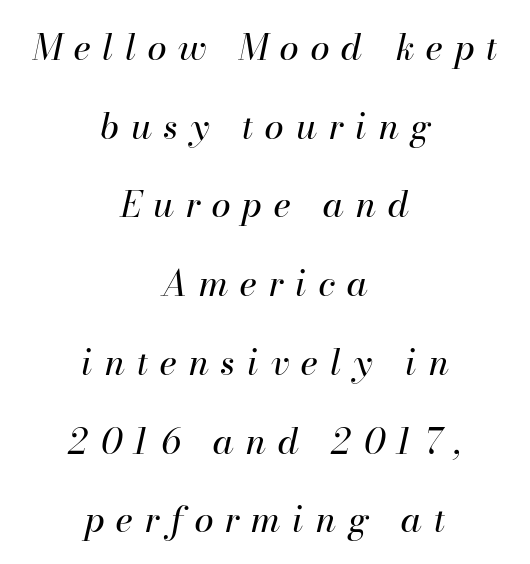
Compared with typical paragraphs, the rows here are farther apart. A typesetter would call this heavily tracked-out type. This rendering uses center alignment, leaving both contours irregular but symmetric. Quick note: underline off. This sample has the flowing, uneven cadence of proportional lettering.
